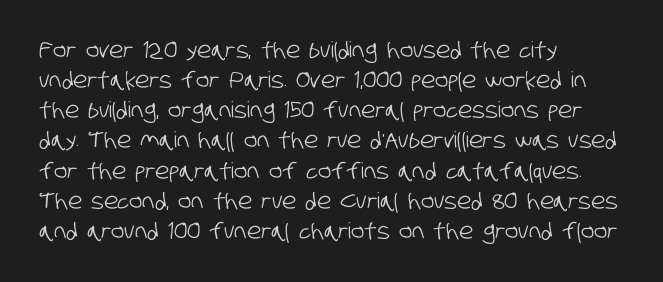
Rows of type keep a routine distance in the vertical direction. A typesetter would call this zero additional tracking. Leftover space on each line is placed entirely after the last word. Descenders are the only things crossing below the line.
